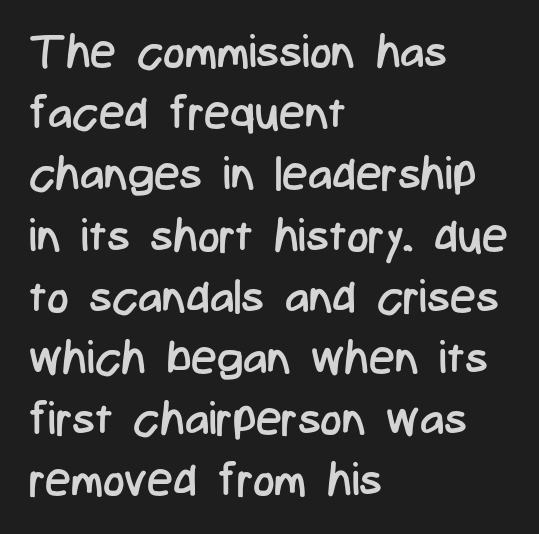
Nothing heavy about these letters — not bold at all. Clear beneath every line of the passage. Regarding leading, the lines here are spaced in the standard way. Typographically, this falls in the sans-serif category.
